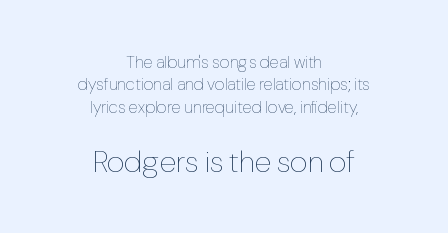
Q: Is the text bold? A: No.
Q: Is the text italic (slanted)? A: No, it is upright.
Q: Is the text underlined? A: No.
Q: How is the paragraph aligned? A: Centered.
Q: Is the spacing between letters normal or unusually wide? A: Normal.
Q: Is the spacing between lines tight, normal or loose? A: Normal.
Q: Which block of text is set in a larger size, the first (top) or the second (bottom)? A: The second (bottom) one.
Q: Width (condensed, normal, or wide)? A: Normal.
Q: Stroke contrast? A: Low.
Q: x-height? A: Medium.
Q: Monospaced? A: No.
